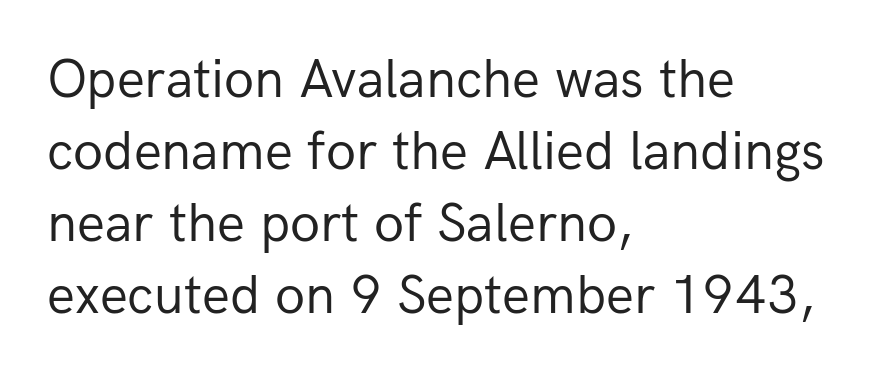
The image shows 55 px regular-weight sans-serif type, upright; set left-aligned, normal line spacing (1.31x), normal letter spacing, not underlined; low stroke contrast and a medium x-height.
